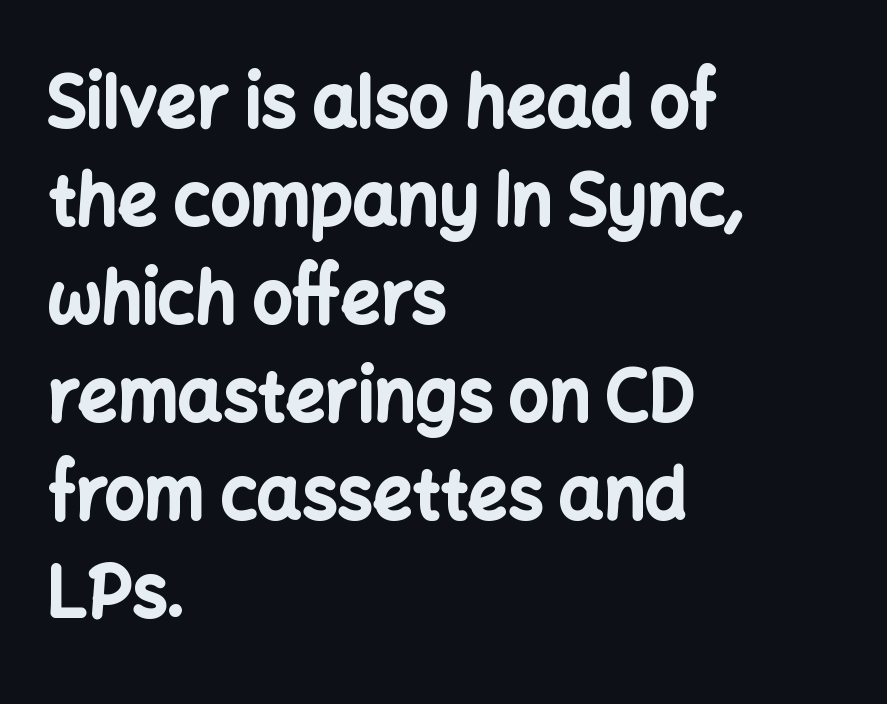
{"serif": "no", "italic": "no", "bold": "yes", "weight": "bold", "width": "normal", "stroke_contrast": "low", "x_height": "medium", "monospaced": "no", "underline": "no", "align": "left", "line_spacing": "normal", "line_spacing_ratio": 1.4, "letter_spacing": "normal", "letter_spacing_em": 0.0, "glyph_px": 70}
